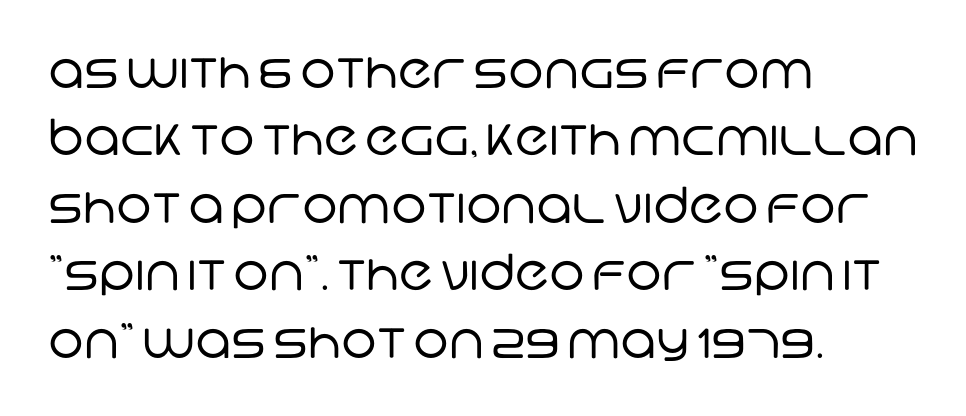
The image shows 50 px regular-weight sans-serif type; set left-aligned, normal line spacing (1.35x), normal letter spacing, not underlined; low stroke contrast and a large x-height.
